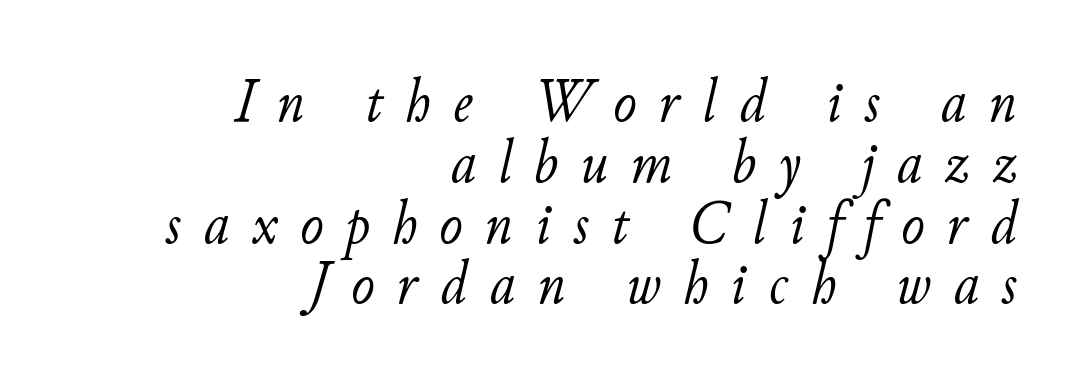
Q: Is the text bold? A: No.
Q: Is the text italic (slanted)? A: Yes, it leans right by about 11 degrees.
Q: Is the text underlined? A: No.
Q: How is the paragraph aligned? A: Right-aligned.
Q: Is the spacing between letters normal or unusually wide? A: Unusually wide.
Q: Is the spacing between lines tight, normal or loose? A: Tight.
Q: Width (condensed, normal, or wide)? A: Normal.
Q: Stroke contrast? A: Low.
Q: x-height? A: Small.
Q: Monospaced? A: No.
